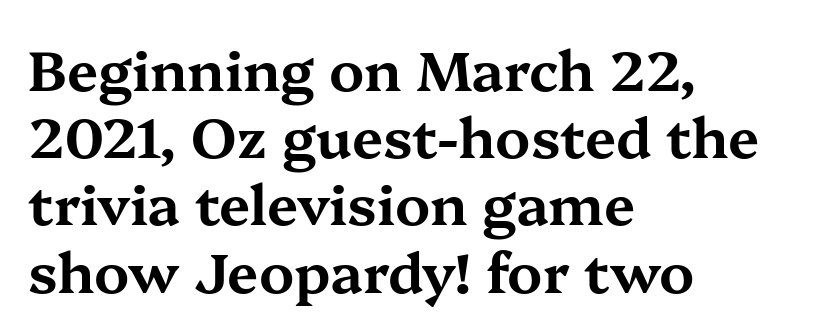
Q: Is the text italic (slanted)? A: No, it is upright.
Q: Is the typeface a serif or a sans-serif typeface? A: Serif.
Q: Is the text underlined? A: No.
Q: How is the paragraph aligned? A: Left-aligned.
Q: Is the spacing between letters normal or unusually wide? A: Normal.
Q: Width (condensed, normal, or wide)? A: Wide.
Q: Stroke contrast? A: Medium.
Q: x-height? A: Medium.
Q: Monospaced? A: No.
